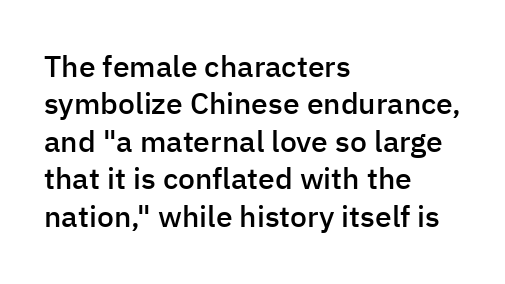
The type family on display is of the sans-serif kind. Compared with typical paragraphs, the rows here are spaced about the same. Stems and bowls a touch heavier than normal — semibold. A student would call this left alignment; a typographer would say flush left, rag right. Posture: upright roman.
